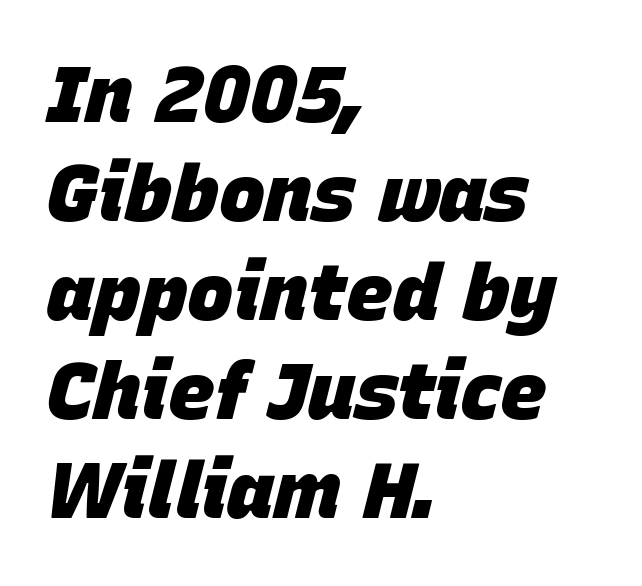
The image shows 78 px heavy type, italic (leaning right); set left-aligned, normal line spacing (1.27x), normal letter spacing, not underlined; low stroke contrast and a large x-height.
